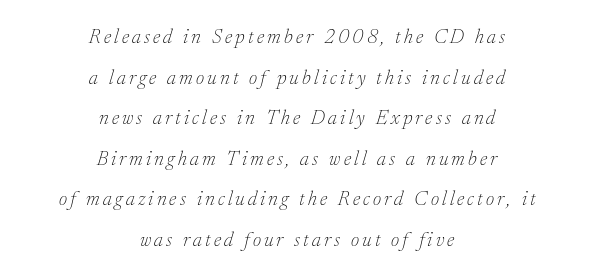
Q: Is the text bold? A: No.
Q: Is the text italic (slanted)? A: Yes, it leans right by about 17 degrees.
Q: Is the text underlined? A: No.
Q: How is the paragraph aligned? A: Centered.
Q: Is the spacing between lines tight, normal or loose? A: Loose.
